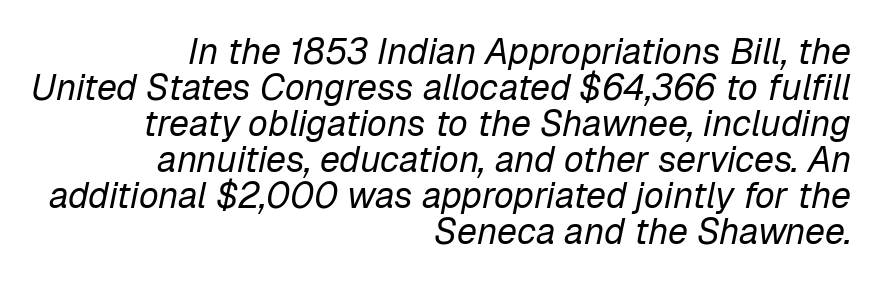
Is the type heavy? It reads as light-to-regular instead. Line ends are locked; line starts wander. Slant detected: the letters are inclined. Underline: absent.
